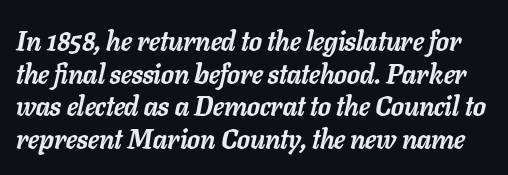
The passage shown is emphatically bold. The typography opts for an oblique posture over an upright one. The specimen omits any rule beneath the text block's lines. Is the letter spacing exaggerated? No — it looks like the ordinary default.
